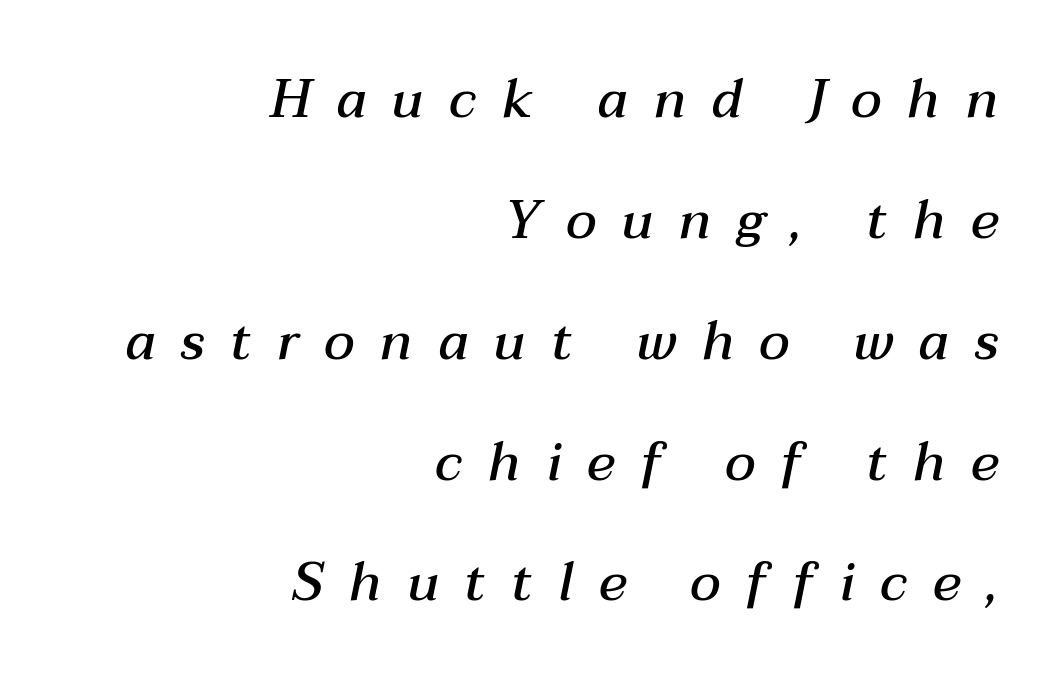
Right-aligned paragraph, ragged on the left. A typesetter would call this leading open, well beyond the default. The space beneath each line is pristine and unruled. The rendering uses a semibold face; strokes are thickened but not to full bold. Slanted lettering throughout. Think of a printed novel: that variable character pitch is what you see here.
